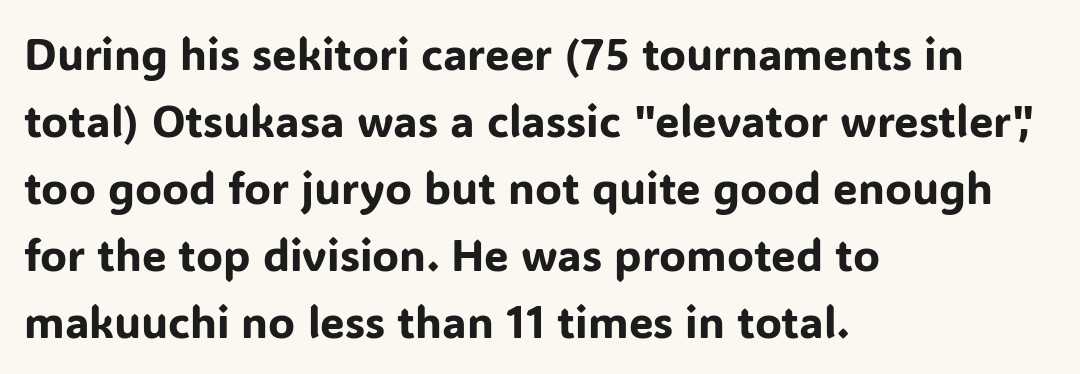
I'd call this a sans setting — the letters go barefoot. The passage shown stacks its lines at a standard gap. Spacing between characters is what you'd get straight out of the box. This is the regular roman posture of the typeface. The rendering uses natural spacing where letterforms have individual widths.
